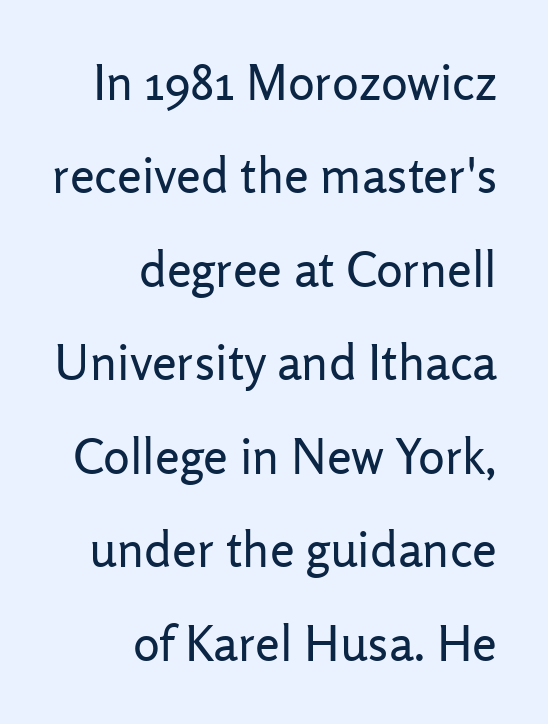
The image shows 50 px regular-weight sans-serif type, upright; set right-aligned, line spacing 1.87x, normal letter spacing, not underlined; low stroke contrast and a medium x-height.
